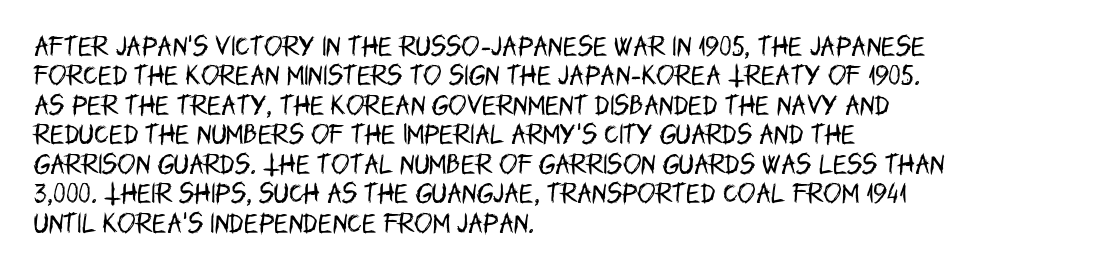
The image shows 22 px text type, upright; set left-aligned, normal line spacing (1.34x), normal letter spacing, not underlined.
